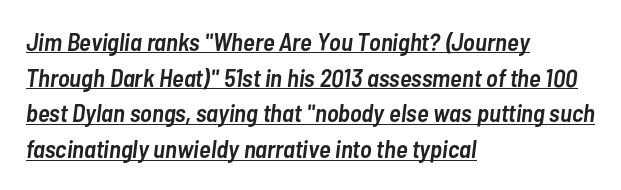
Is the type slanted? Yes — the strokes lean at a clear angle. Each glyph is drawn with semibold strokes, heavier than normal yet not fully bold. Notice how descenders clear the ascenders below comfortably — that's standard leading. The rag falls on the right side of this text block. Default kerning and tracking; the words read as compact shapes.
